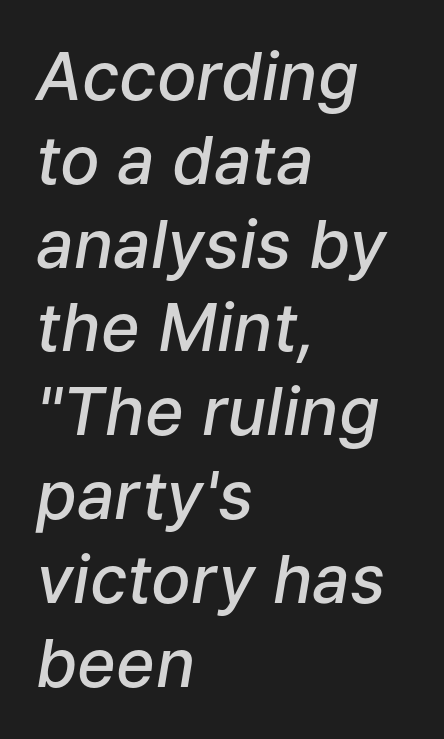
The rag falls on the right side of this text block. The space between consecutive lines is moderate. Varying glyph widths throughout — classic text-font behaviour. Posture: slanted.
